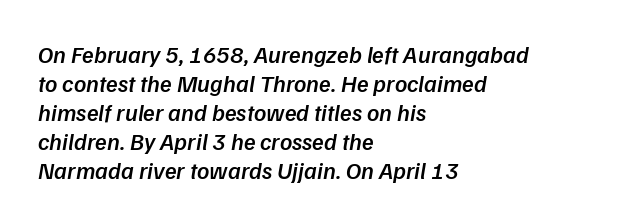
{"bold": "semi", "underline": "no", "align": "left", "line_spacing_ratio": 1.21, "letter_spacing": "normal", "letter_spacing_em": 0.0, "glyph_px": 24}
